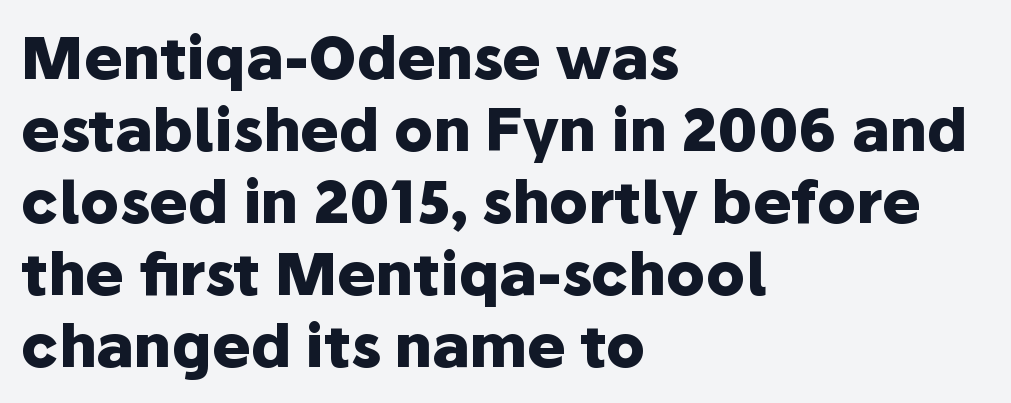
The image shows 58 px heavy sans-serif type, upright; set left-aligned, line spacing 1.24x, normal letter spacing, not underlined; low stroke contrast and a medium x-height.
